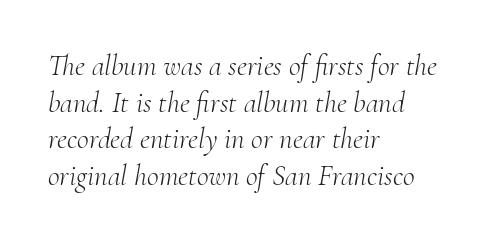
Q: Is the text bold? A: No.
Q: Is the text italic (slanted)? A: Yes, it leans right by about 10 degrees.
Q: Is the typeface a serif or a sans-serif typeface? A: Serif.
Q: Is the text underlined? A: No.
Q: How is the paragraph aligned? A: Left-aligned.
Q: Is the spacing between letters normal or unusually wide? A: Normal.
Q: Is the spacing between lines tight, normal or loose? A: Normal.
Q: Width (condensed, normal, or wide)? A: Normal.
Q: Stroke contrast? A: Medium.
Q: x-height? A: Small.
Q: Monospaced? A: No.
